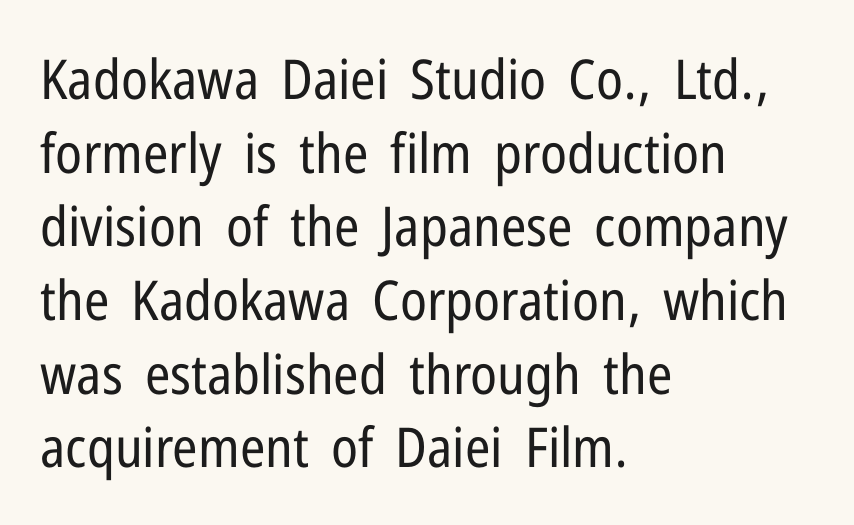
Q: Is the text bold? A: No.
Q: Is the text italic (slanted)? A: No, it is upright.
Q: Is the typeface a serif or a sans-serif typeface? A: Sans-serif.
Q: Is the text underlined? A: No.
Q: How is the paragraph aligned? A: Left-aligned.
Q: Is the spacing between letters normal or unusually wide? A: Normal.
Q: Is the spacing between lines tight, normal or loose? A: Normal.
Q: Width (condensed, normal, or wide)? A: Condensed.
Q: Stroke contrast? A: Low.
Q: x-height? A: Medium.
Q: Monospaced? A: No.
